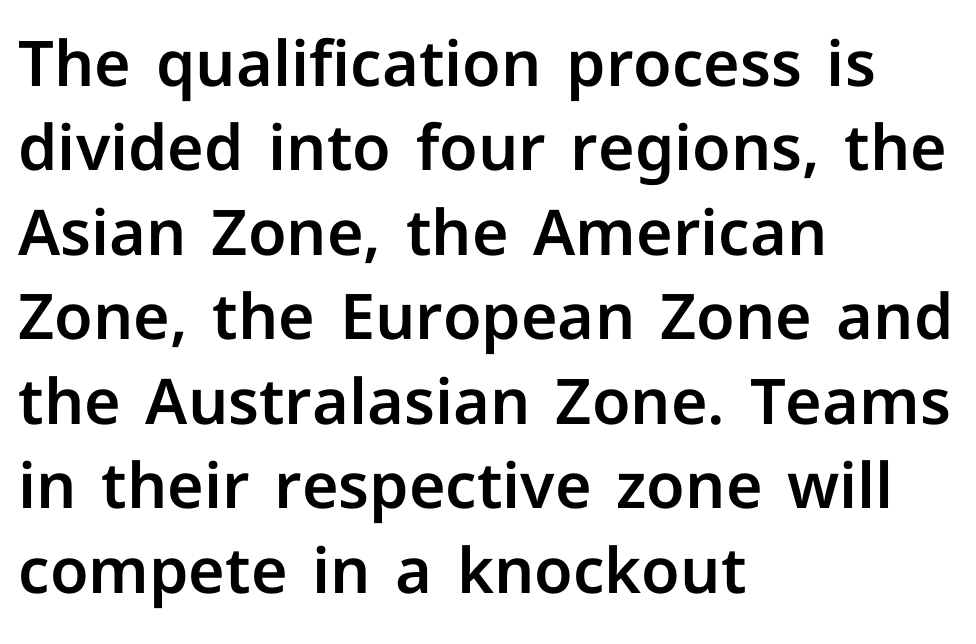
Q: Is the text italic (slanted)? A: No, it is upright.
Q: Is the typeface a serif or a sans-serif typeface? A: Sans-serif.
Q: Is the text underlined? A: No.
Q: How is the paragraph aligned? A: Left-aligned.
Q: Is the spacing between letters normal or unusually wide? A: Normal.
Q: Is the spacing between lines tight, normal or loose? A: Normal.
Q: Width (condensed, normal, or wide)? A: Normal.
Q: Stroke contrast? A: Low.
Q: x-height? A: Medium.
Q: Monospaced? A: No.
